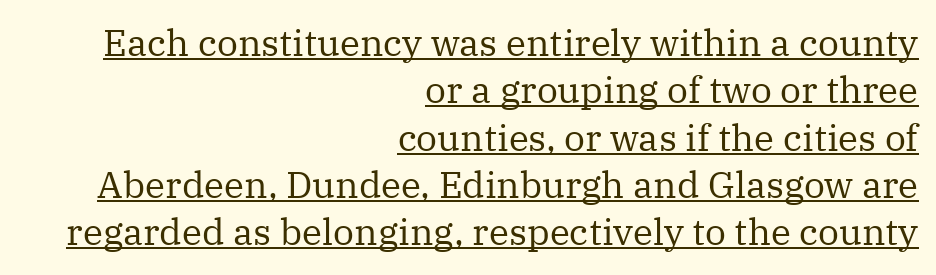
Rows of type keep a routine distance in the vertical direction. Bold? No — there's no thickening of the strokes. A typesetter would label this face a serif. Standard letterfit; no display-style spreading of the glyphs. The specimen includes a rule beneath the text block's lines.
